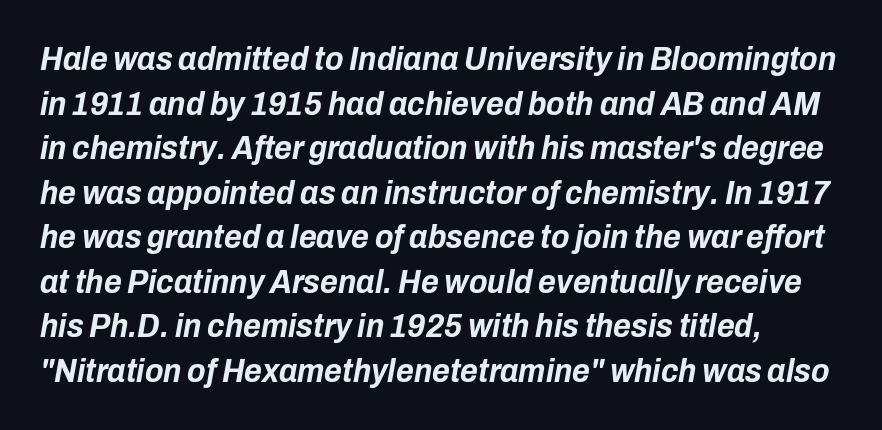
This is oblique type, the kind used for emphasis or titles. Evenly set lines give the paragraph a standard silhouette. Glyph-to-glyph distance matches everyday printed text. Character widths vary here, with narrow letters taking less room than wide ones. The glyphs have the mass of a bold cut. The foot of each line stays bare and open.
